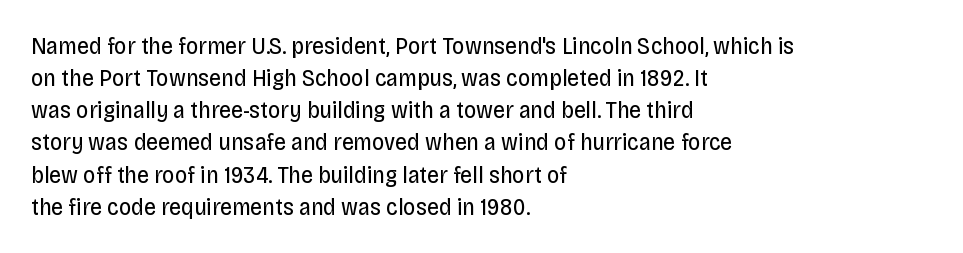
Q: Is the text bold? A: No.
Q: Is the text italic (slanted)? A: No, it is upright.
Q: Is the text underlined? A: No.
Q: How is the paragraph aligned? A: Left-aligned.
Q: Is the spacing between letters normal or unusually wide? A: Normal.
Q: Is the spacing between lines tight, normal or loose? A: Normal.
